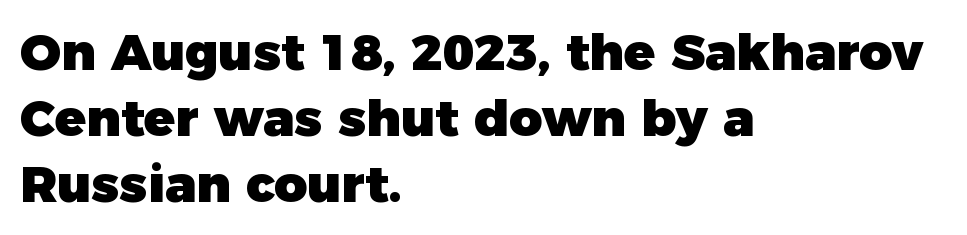
You could not count columns in this text — the font is proportionally spaced. These lines are set flush left with a ragged right edge. Quick note: underline off. Letterform terminals end flat and unadorned throughout the passage. Honestly, the letter spacing is just normal — you wouldn't notice it.
